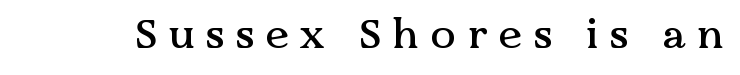
Q: Is the text italic (slanted)? A: No, it is upright.
Q: Is the typeface a serif or a sans-serif typeface? A: Serif.
Q: Is the text underlined? A: No.
Q: Is the spacing between letters normal or unusually wide? A: Unusually wide.
Q: Width (condensed, normal, or wide)? A: Normal.
Q: Stroke contrast? A: Medium.
Q: x-height? A: Medium.
Q: Monospaced? A: No.
